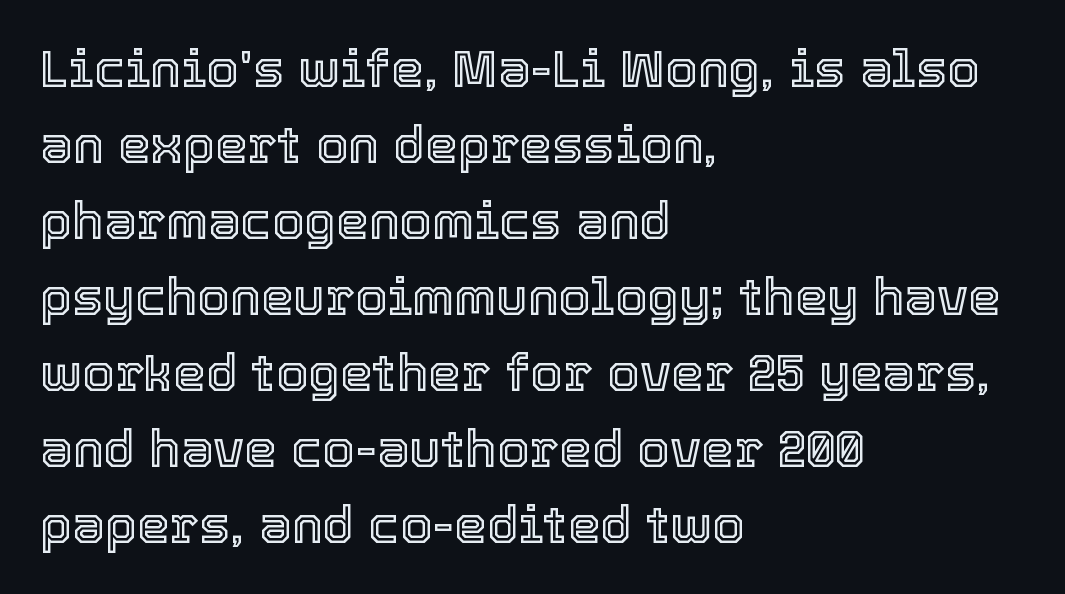
Q: Is the text italic (slanted)? A: No, it is upright.
Q: Is the text underlined? A: No.
Q: How is the paragraph aligned? A: Left-aligned.
Q: Is the spacing between letters normal or unusually wide? A: Normal.
Q: Is the spacing between lines tight, normal or loose? A: Normal.
Q: Width (condensed, normal, or wide)? A: Normal.
Q: x-height? A: Medium.
Q: Monospaced? A: No.
